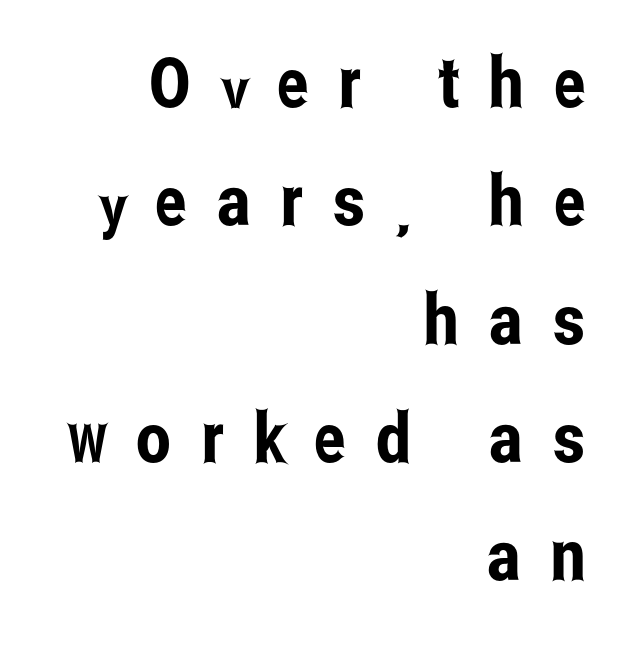
You can tell it's not italic because the verticals are truly vertical. Teacher's note: observe the even right margin — that is flush-right alignment. Looks like regular typesetting: each glyph gets only the width it needs. Type without underlining. The designer went with a sans here, leaving each stem footless.
